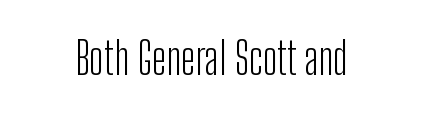
{"serif": "no", "italic": "no", "bold": "no", "weight": "light", "width": "condensed", "stroke_contrast": "low", "x_height": "medium", "monospaced": "no", "underline": "no", "letter_spacing": "normal", "letter_spacing_em": 0.0, "glyph_px": 45}
